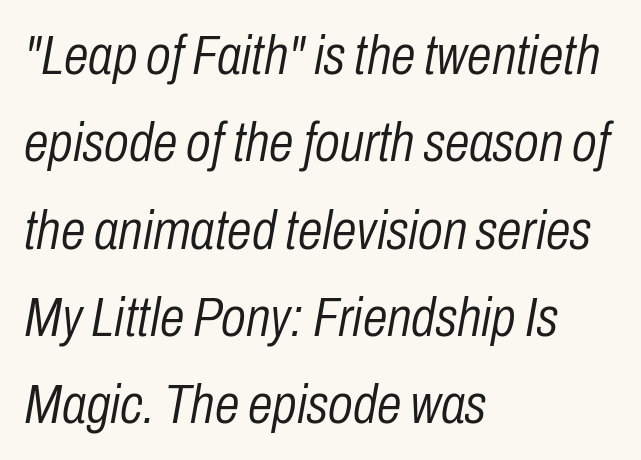
The passage shown is typed in a proportional face where columns would drift. The face used here has a pronounced slope to its letters. Line spacing here is normal. Descenders hang freely into open space. This sample uses plain, unmodified letter spacing.
